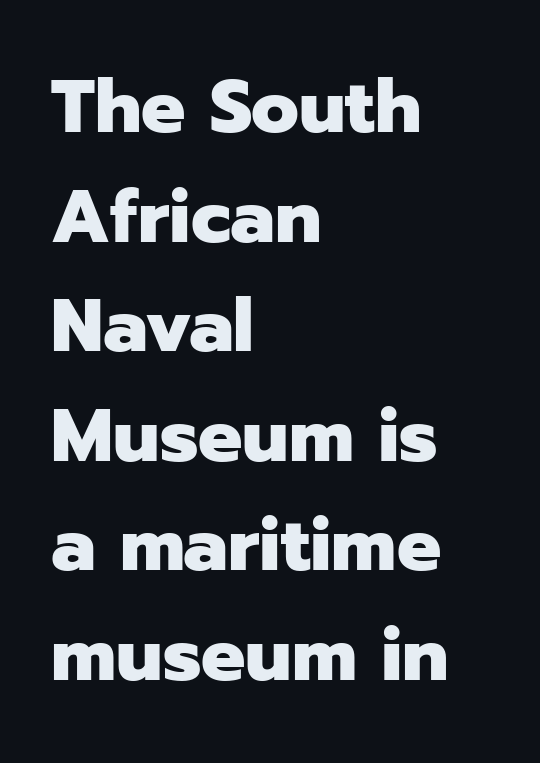
Q: Is the text bold? A: Yes.
Q: Is the text italic (slanted)? A: No, it is upright.
Q: Is the typeface a serif or a sans-serif typeface? A: Sans-serif.
Q: Is the text underlined? A: No.
Q: How is the paragraph aligned? A: Left-aligned.
Q: Is the spacing between letters normal or unusually wide? A: Normal.
Q: Is the spacing between lines tight, normal or loose? A: Normal.
Q: Width (condensed, normal, or wide)? A: Normal.
Q: Stroke contrast? A: Low.
Q: x-height? A: Medium.
Q: Monospaced? A: No.
